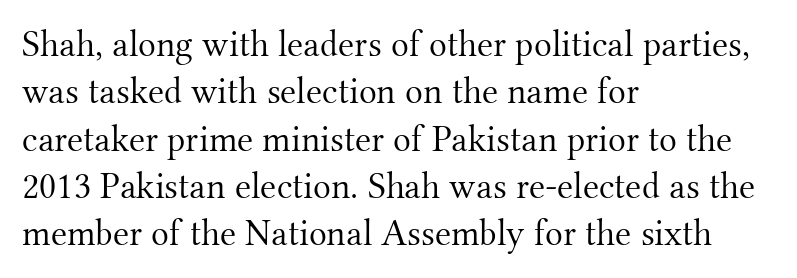
{"serif": "yes", "italic": "no", "bold": "no", "weight": "light", "width": "normal", "stroke_contrast": "medium", "x_height": "small", "monospaced": "no", "underline": "no", "align": "left", "line_spacing": "normal", "line_spacing_ratio": 1.28, "letter_spacing": "normal", "letter_spacing_em": 0.0, "glyph_px": 37}
